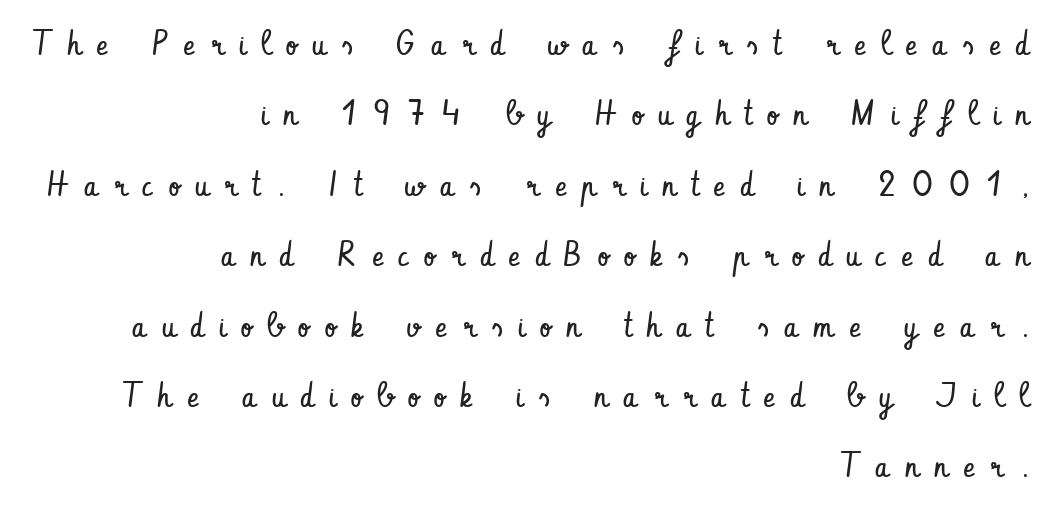
This sample uses an upright cut, with every glyph sitting square on the baseline. Horizontally, the lines are justified to the trailing edge only. How would I describe the line gaps? Wide and relaxed. Check under the words: just untouched page. Caption: expanded tracking, letters set apart. The font family rendered here belongs to the sans-serif group.
